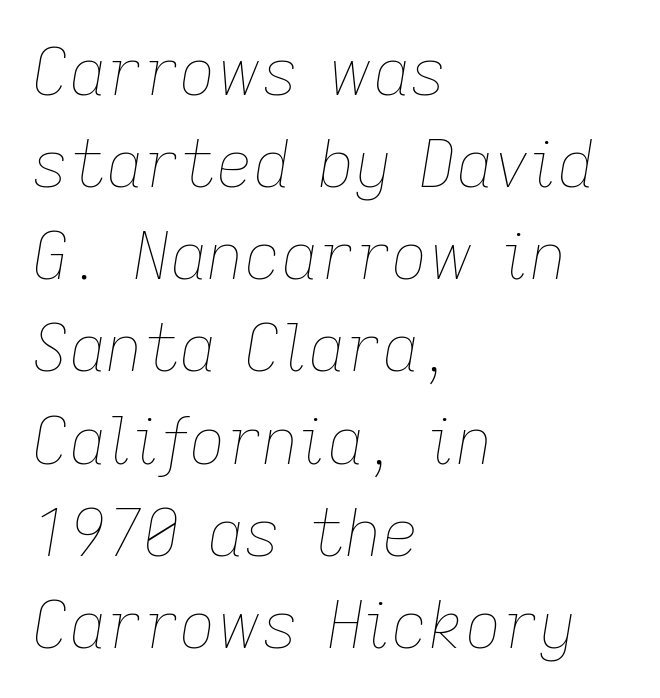
The image shows 64 px thin type, italic (leaning right); set left-aligned, normal line spacing (1.44x), normal letter spacing, not underlined; low stroke contrast and a medium x-height.
